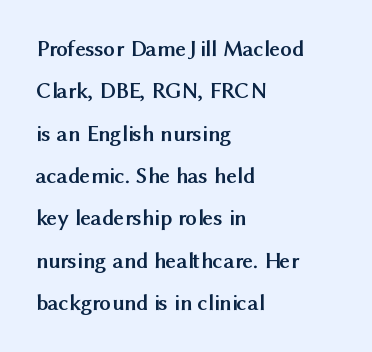
{"italic": "no", "bold": "yes", "underline": "no", "align": "left", "line_spacing_ratio": 1.84, "letter_spacing": "normal", "letter_spacing_em": 0.0, "glyph_px": 23}
